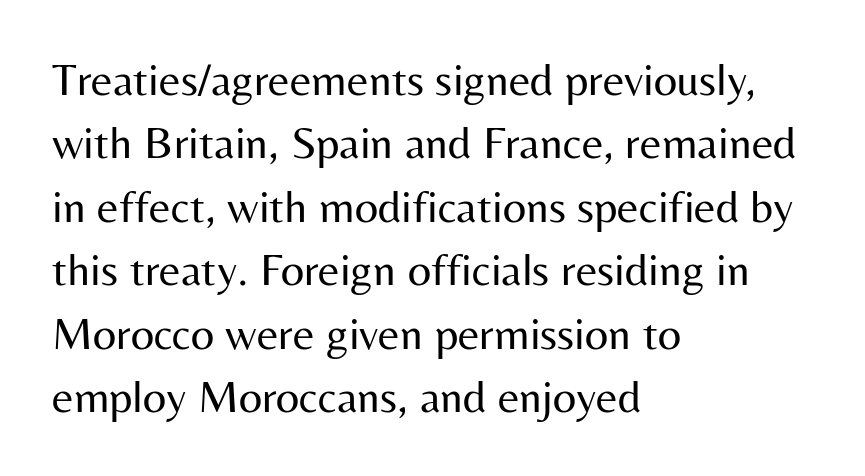
The rendering uses natural spacing where letterforms have individual widths. Interline gaps are of average width in this sample. No word sits above an underline. If you drew a line through each stem, it would be perfectly vertical.
